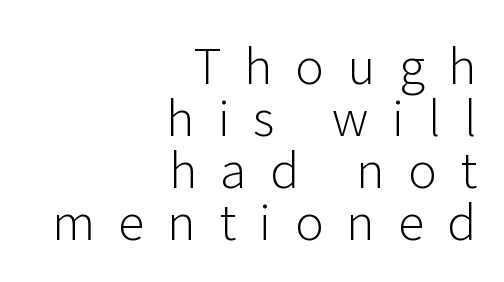
Q: Is the text bold? A: No.
Q: Is the text italic (slanted)? A: No, it is upright.
Q: Is the typeface a serif or a sans-serif typeface? A: Sans-serif.
Q: Is the text underlined? A: No.
Q: How is the paragraph aligned? A: Right-aligned.
Q: Is the spacing between letters normal or unusually wide? A: Unusually wide.
Q: Is the spacing between lines tight, normal or loose? A: Tight.
Q: Width (condensed, normal, or wide)? A: Normal.
Q: Stroke contrast? A: Low.
Q: x-height? A: Medium.
Q: Monospaced? A: No.
